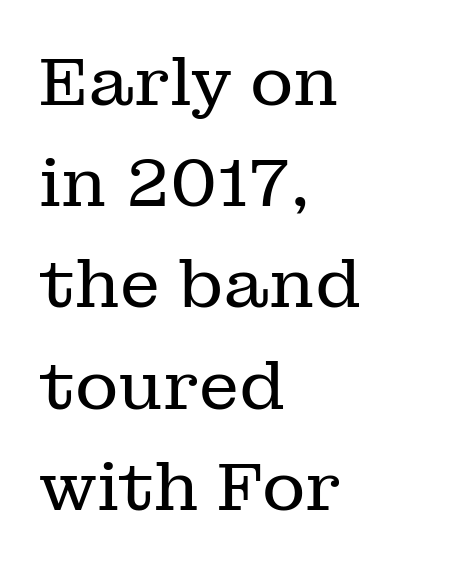
Does the type have serifs? Yes, each stem ends in a small foot. Successive baselines arrive at the customary interval. Stroke mass is kept to a normal reading level or below. Character widths vary here, with narrow letters taking less room than wide ones. Clear beneath every line of the passage.
